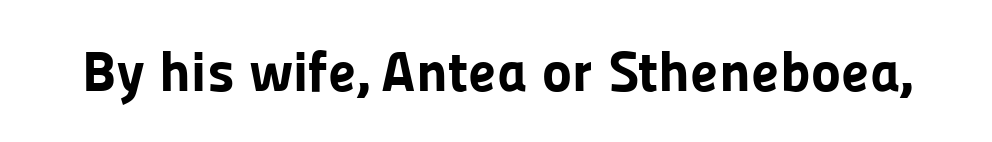
{"serif": "no", "italic": "no", "bold": "yes", "weight": "bold", "width": "normal", "stroke_contrast": "low", "x_height": "medium", "monospaced": "no", "underline": "no", "letter_spacing": "normal", "letter_spacing_em": 0.0, "glyph_px": 57}
